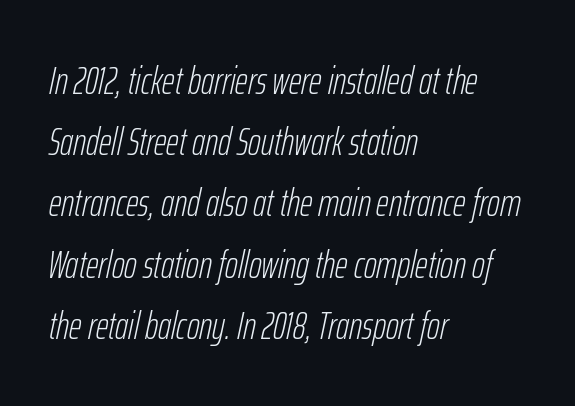
The image shows 39 px light, condensed type, italic (leaning right); set left-aligned, normal line spacing (1.57x), normal letter spacing, not underlined; low stroke contrast and a medium x-height.
